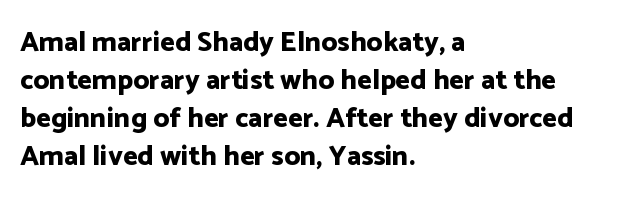
{"serif": "no", "italic": "no", "bold": "yes", "weight": "bold", "width": "normal", "stroke_contrast": "low", "x_height": "medium", "monospaced": "no", "underline": "no", "align": "left", "line_spacing": "normal", "line_spacing_ratio": 1.36, "letter_spacing": "normal", "letter_spacing_em": 0.0, "glyph_px": 28}
